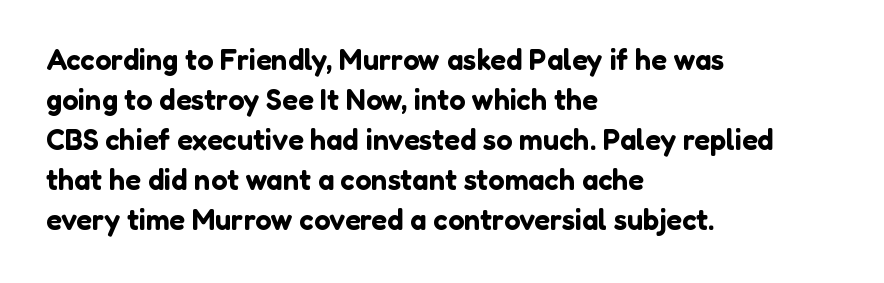
Q: Is the text italic (slanted)? A: No, it is upright.
Q: Is the typeface a serif or a sans-serif typeface? A: Sans-serif.
Q: Is the text underlined? A: No.
Q: How is the paragraph aligned? A: Left-aligned.
Q: Is the spacing between letters normal or unusually wide? A: Normal.
Q: Is the spacing between lines tight, normal or loose? A: Normal.
Q: Width (condensed, normal, or wide)? A: Normal.
Q: Stroke contrast? A: Low.
Q: x-height? A: Medium.
Q: Monospaced? A: No.
